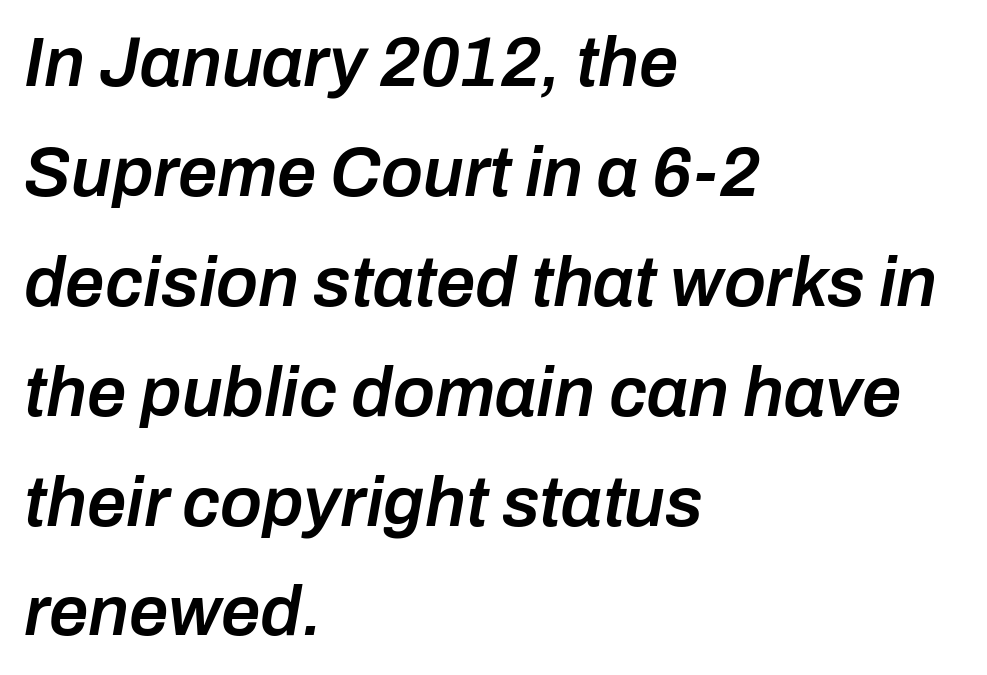
The image shows 70 px semibold type, italic (leaning right); set left-aligned, normal line spacing (1.57x), normal letter spacing, not underlined; low stroke contrast and a medium x-height.
